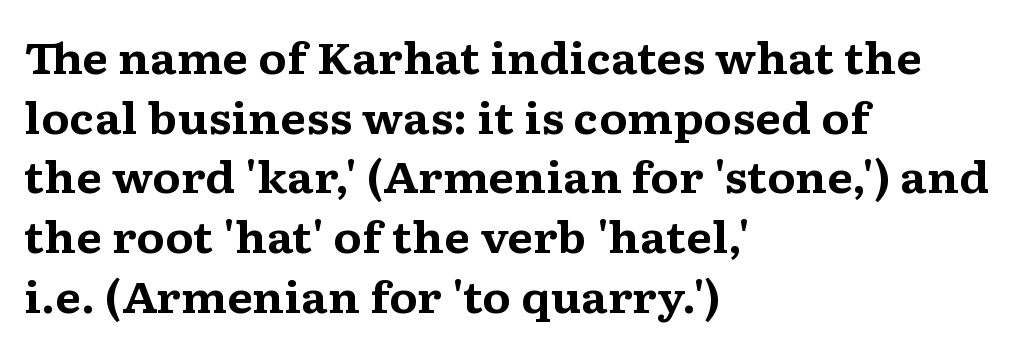
The image shows 42 px bold, wide serif type, upright; set left-aligned, normal line spacing (1.42x), normal letter spacing, not underlined; medium stroke contrast and a medium x-height.
